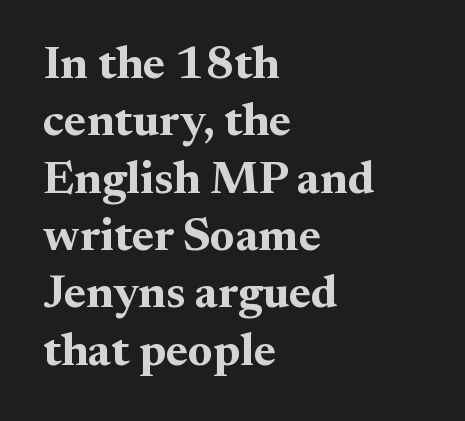
Q: Is the text bold? A: Yes.
Q: Is the text italic (slanted)? A: No, it is upright.
Q: Is the typeface a serif or a sans-serif typeface? A: Serif.
Q: Is the text underlined? A: No.
Q: How is the paragraph aligned? A: Left-aligned.
Q: Is the spacing between letters normal or unusually wide? A: Normal.
Q: Width (condensed, normal, or wide)? A: Normal.
Q: Stroke contrast? A: Medium.
Q: x-height? A: Small.
Q: Monospaced? A: No.
